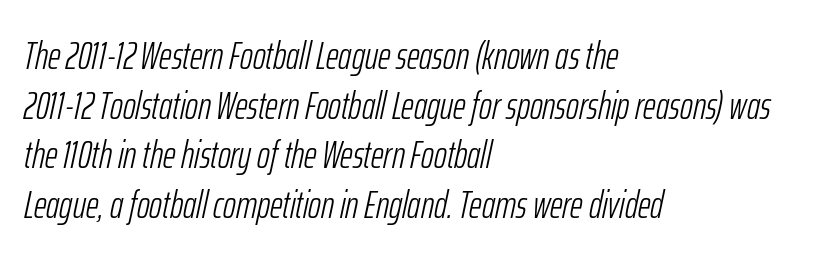
{"italic": "yes", "lean": "right", "slant_degrees": 12, "bold": "no", "weight": "light", "width": "condensed", "stroke_contrast": "low", "x_height": "medium", "monospaced": "no", "underline": "no", "align": "left", "line_spacing": "normal", "line_spacing_ratio": 1.27, "letter_spacing": "normal", "letter_spacing_em": 0.0, "glyph_px": 39}
